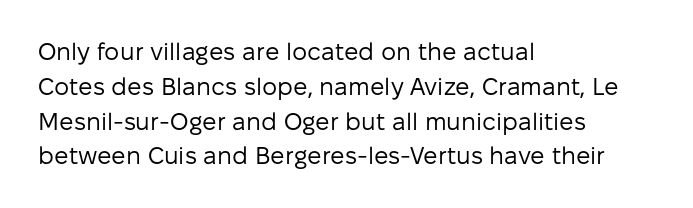
{"italic": "no", "bold": "no", "underline": "no", "align": "left", "line_spacing": "normal", "line_spacing_ratio": 1.45, "letter_spacing": "normal", "letter_spacing_em": 0.0, "glyph_px": 24}
